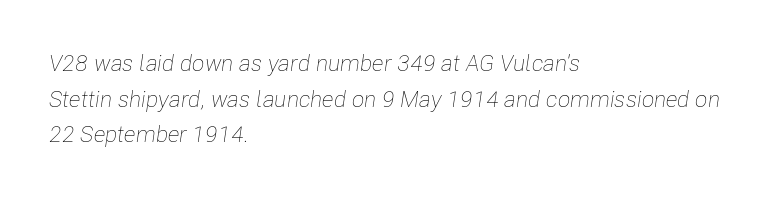
The image shows 23 px text type, italic (leaning right); set left-aligned, normal line spacing (1.55x), normal letter spacing, not underlined.
